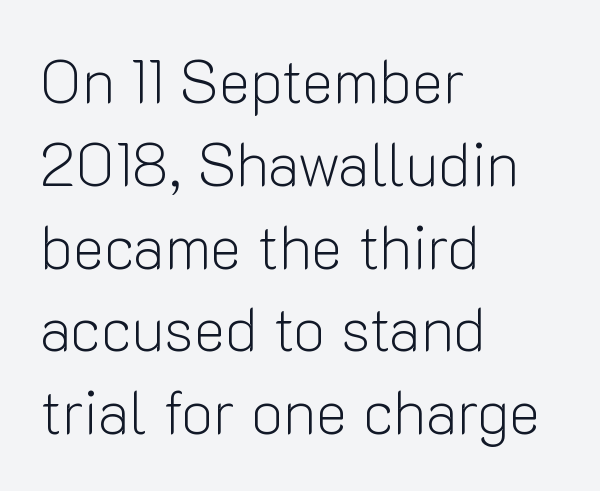
Q: Is the text bold? A: No.
Q: Is the text italic (slanted)? A: No, it is upright.
Q: Is the typeface a serif or a sans-serif typeface? A: Sans-serif.
Q: Is the text underlined? A: No.
Q: How is the paragraph aligned? A: Left-aligned.
Q: Is the spacing between letters normal or unusually wide? A: Normal.
Q: Is the spacing between lines tight, normal or loose? A: Normal.
Q: Width (condensed, normal, or wide)? A: Normal.
Q: Stroke contrast? A: Low.
Q: x-height? A: Medium.
Q: Monospaced? A: No.
